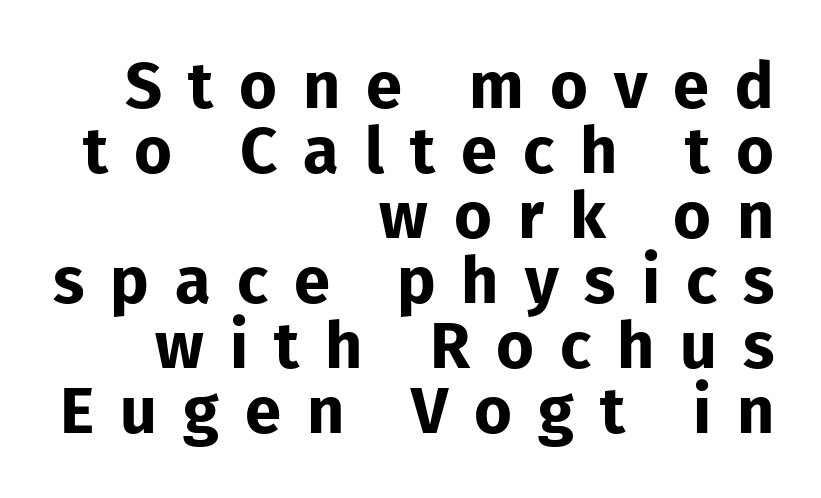
The image shows 65 px bold sans-serif type, upright; set right-aligned, tight line spacing (1.0x), unusually wide letter spacing (+0.4 em), not underlined; low stroke contrast and a medium x-height.
